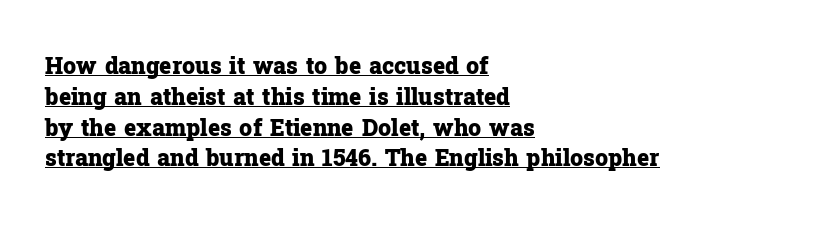
The image shows 23 px bold type, upright; set left-aligned, normal line spacing (1.34x), normal letter spacing, underlined.
